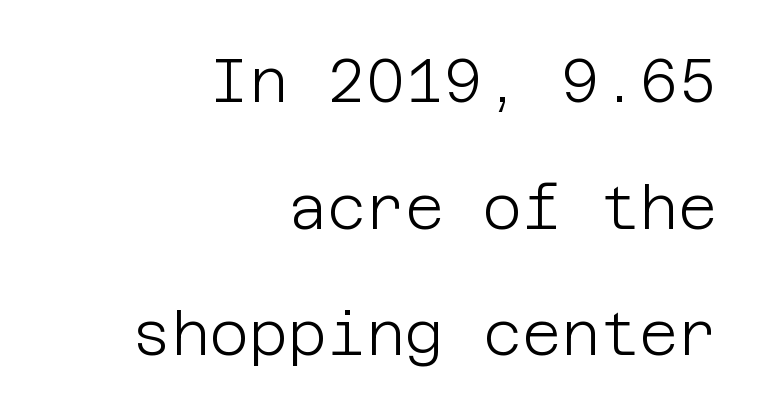
The image shows 60 px light sans-serif type, upright; set right-aligned, loose line spacing (2.11x), normal letter spacing, not underlined; low stroke contrast and a large x-height.
